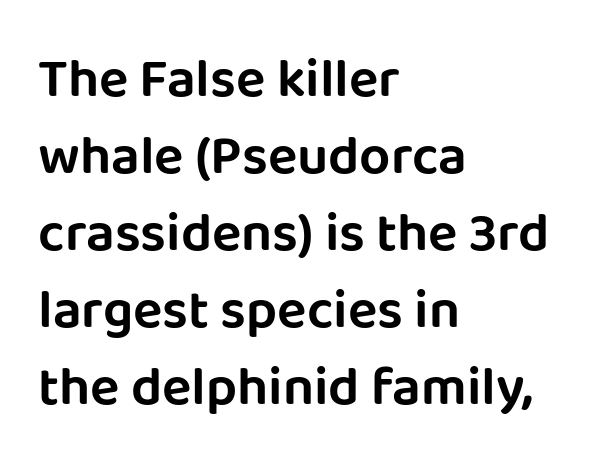
Between one letter and the next there's only the usual sliver of space. Is there any slant? The stems are plumb. Horizontally, the lines are justified to the leading edge only. Proportional: the letters do not fall into vertical columns.
